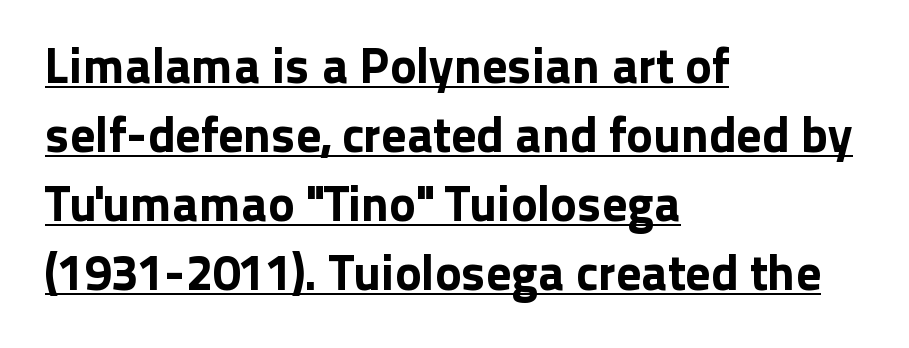
{"serif": "no", "italic": "no", "width": "normal", "stroke_contrast": "low", "x_height": "medium", "monospaced": "no", "underline": "yes", "align": "left", "line_spacing": "normal", "line_spacing_ratio": 1.38, "letter_spacing": "normal", "letter_spacing_em": 0.0, "glyph_px": 50}
